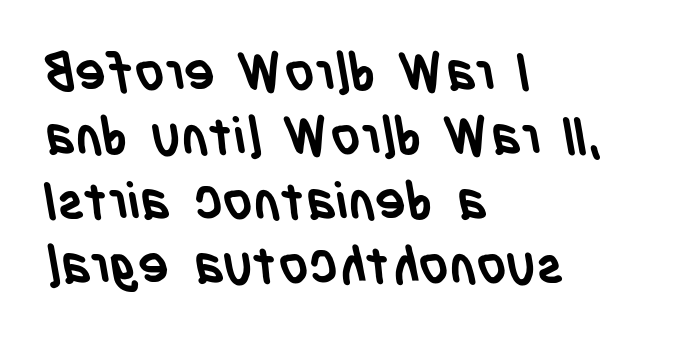
Descender tails drop into unmarked territory. Characters follow at the spacing the type designer built in. You could not count columns in this text — the font is proportionally spaced. Is the block centered? No — it sits flush against the left margin. Letterform terminals end flat and unadorned throughout the passage.
